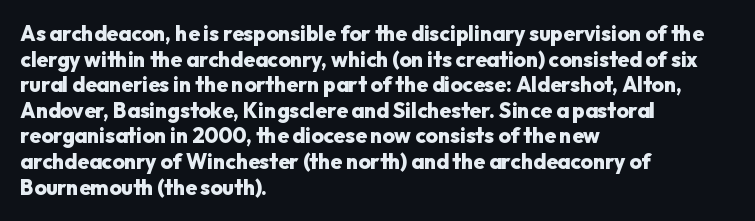
{"italic": "no", "bold": "yes", "underline": "no", "align": "left", "line_spacing_ratio": 1.22, "letter_spacing": "normal", "letter_spacing_em": 0.0, "glyph_px": 21}
